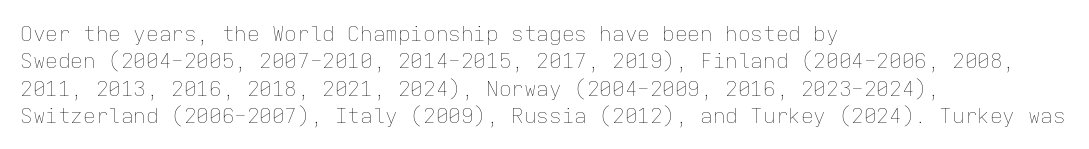
{"italic": "no", "bold": "no", "underline": "no", "align": "left", "line_spacing": "normal", "line_spacing_ratio": 1.3, "letter_spacing": "normal", "letter_spacing_em": 0.0, "glyph_px": 21}
